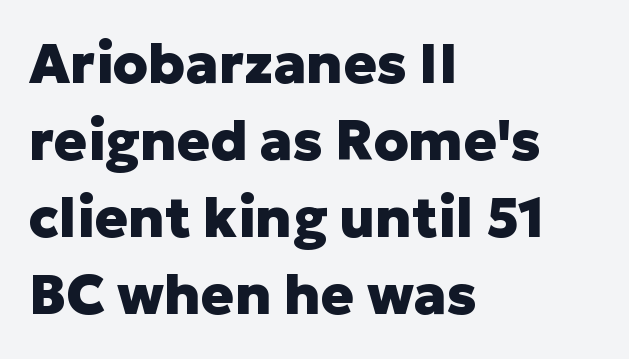
{"serif": "no", "italic": "no", "bold": "yes", "weight": "heavy", "width": "normal", "stroke_contrast": "low", "x_height": "medium", "monospaced": "no", "underline": "no", "align": "left", "line_spacing": "normal", "line_spacing_ratio": 1.4, "letter_spacing": "normal", "letter_spacing_em": 0.0, "glyph_px": 55}
